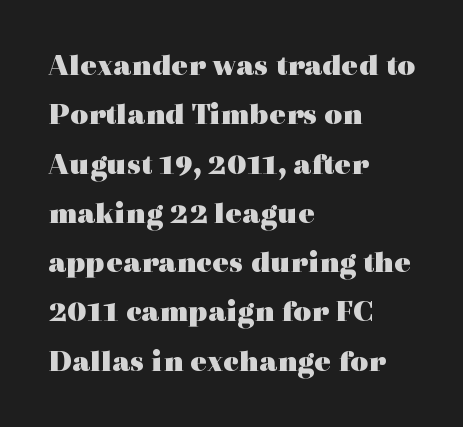
The type family on display is of the serif kind. Is there any slant? The stems are plumb. A student would call this left alignment; a typographer would say flush left, rag right. These lines keep a tight, regular rhythm from letter to letter. Beneath every word, the page is bare. The glyphs have the mass of a bold cut.
